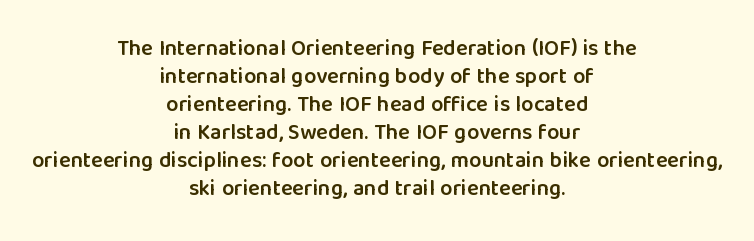
Compared with typical body copy, the letter spacing here is the same. A bare baseline throughout the passage. Layout note: lines centered. The font is running at a semibold setting, under full bold. Do the letters lean? They stand straight.
